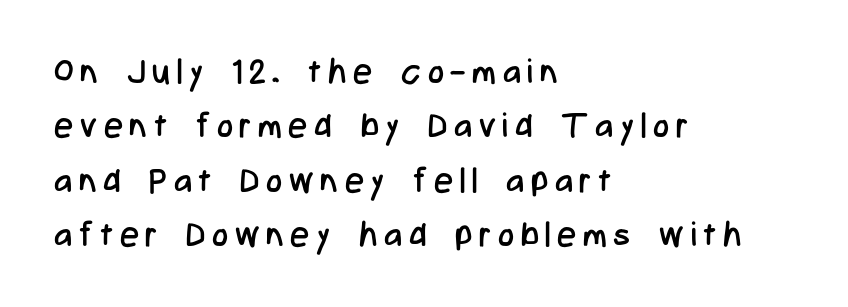
{"serif": "no", "italic": "no", "bold": "no", "weight": "regular", "width": "condensed", "stroke_contrast": "low", "x_height": "medium", "monospaced": "no", "underline": "no", "align": "left", "line_spacing": "normal", "line_spacing_ratio": 1.6, "letter_spacing": "wide", "letter_spacing_em": 0.2, "glyph_px": 34}
